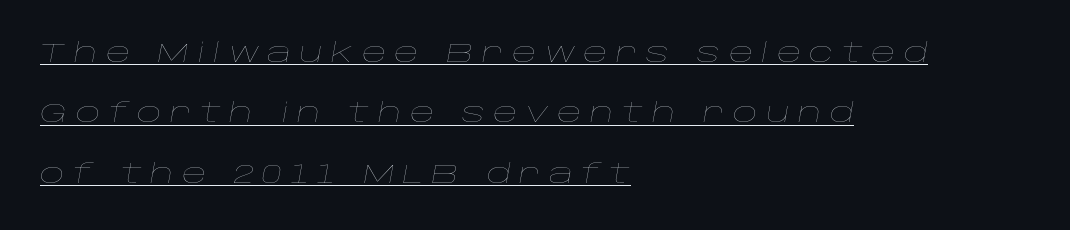
The image shows 27 px text type, italic (leaning right); set left-aligned, loose line spacing (2.24x), unusually wide letter spacing (+0.3 em), underlined.
